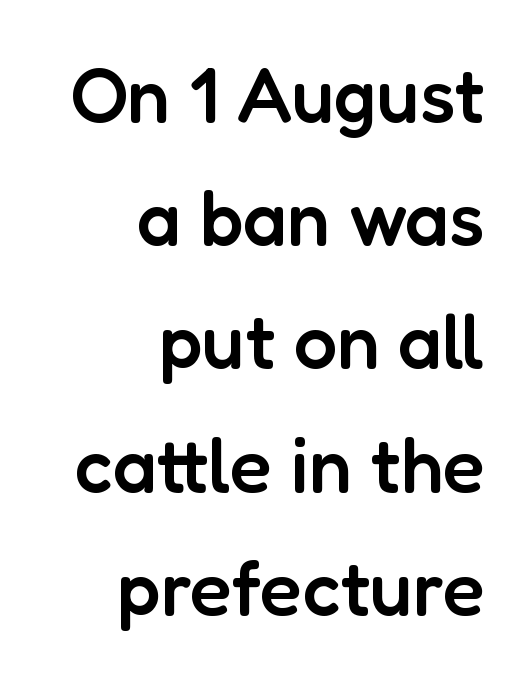
The image shows 77 px semibold sans-serif type, upright; set right-aligned, normal line spacing (1.6x), normal letter spacing, not underlined; low stroke contrast and a medium x-height.
